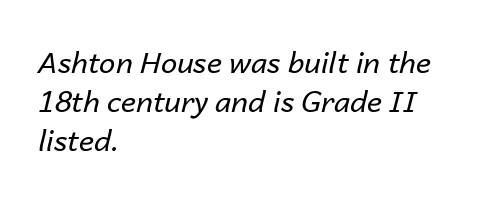
Q: Is the text bold? A: No.
Q: Is the text italic (slanted)? A: Yes, it leans right by about 14 degrees.
Q: Is the text underlined? A: No.
Q: How is the paragraph aligned? A: Left-aligned.
Q: Is the spacing between letters normal or unusually wide? A: Normal.
Q: Is the spacing between lines tight, normal or loose? A: Normal.
Q: Width (condensed, normal, or wide)? A: Normal.
Q: Stroke contrast? A: Low.
Q: x-height? A: Medium.
Q: Monospaced? A: No.
